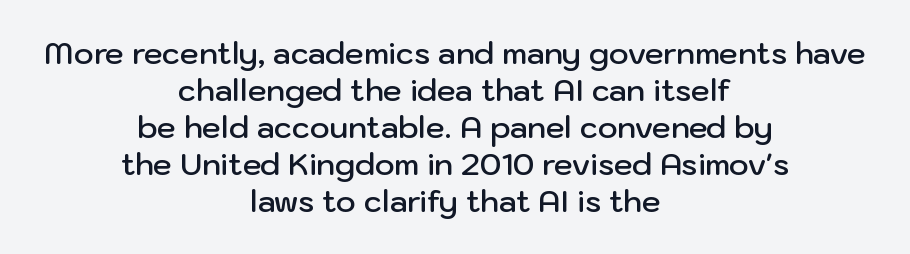
Q: Is the text bold? A: Semi-bold.
Q: Is the text italic (slanted)? A: No, it is upright.
Q: Is the typeface a serif or a sans-serif typeface? A: Sans-serif.
Q: Is the text underlined? A: No.
Q: How is the paragraph aligned? A: Centered.
Q: Is the spacing between letters normal or unusually wide? A: Normal.
Q: Width (condensed, normal, or wide)? A: Normal.
Q: Stroke contrast? A: Low.
Q: x-height? A: Medium.
Q: Monospaced? A: No.
